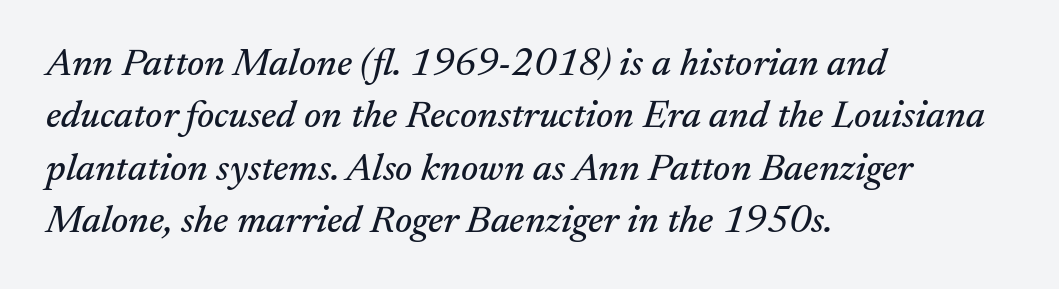
What stands out about the letter spacing? Nothing — it is the standard amount. The rendering uses a moderate line-height, typical for paragraphs. Letters rest on an invisible, unmarked baseline. One-word summary of the alignment: left.
